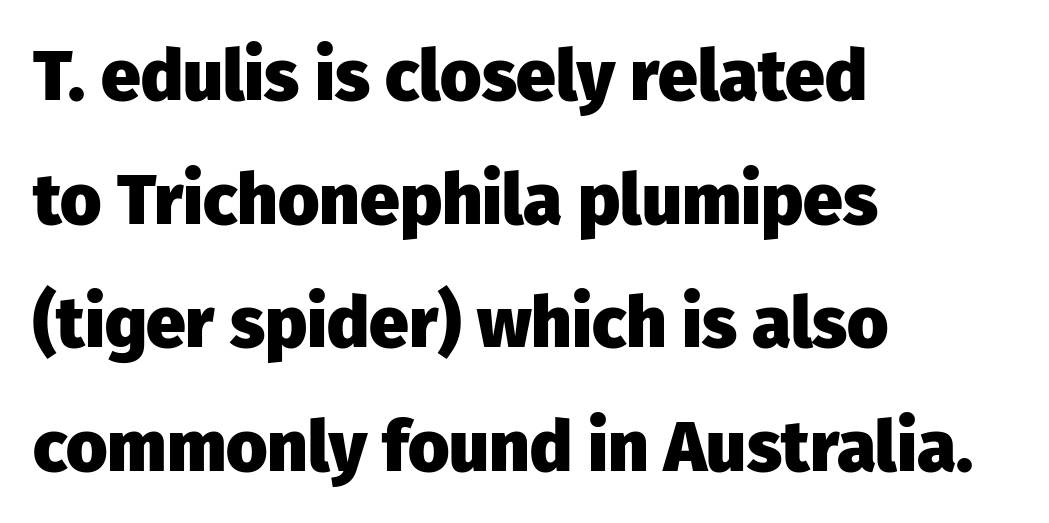
Do the characters align in a grid? No, the font is proportional. The passage shown is not underscored anywhere. The paragraph has a hard left edge and a soft right edge. As a designer I'd log this as weight 700, bold. The rendering shows plain stroke endings on the letterforms — a sans-serif design. This is the regular roman posture of the typeface.
